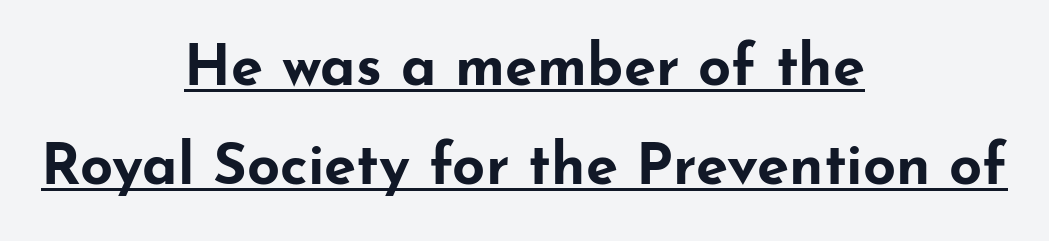
{"serif": "no", "italic": "no", "bold": "yes", "weight": "bold", "width": "wide", "stroke_contrast": "low", "x_height": "small", "monospaced": "no", "underline": "yes", "align": "center", "line_spacing_ratio": 1.71, "letter_spacing": "normal", "letter_spacing_em": 0.0, "glyph_px": 58}
